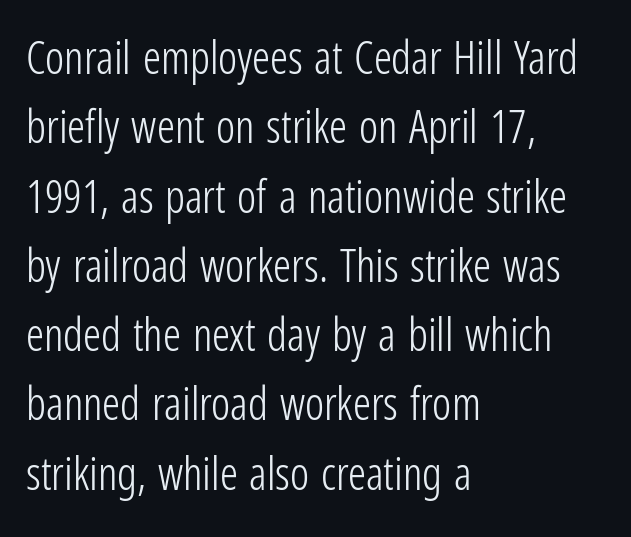
{"serif": "no", "italic": "no", "bold": "no", "weight": "light", "width": "condensed", "stroke_contrast": "low", "x_height": "medium", "monospaced": "no", "underline": "no", "align": "left", "line_spacing": "normal", "line_spacing_ratio": 1.54, "letter_spacing": "normal", "letter_spacing_em": 0.0, "glyph_px": 45}
